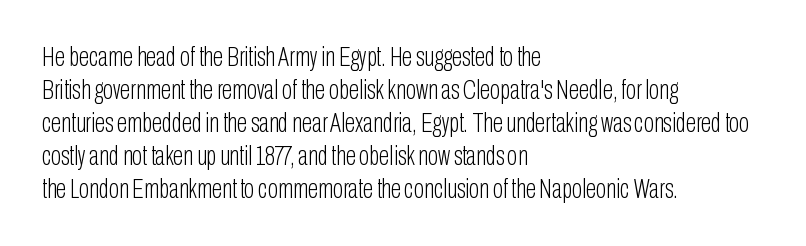
The image shows 27 px text type, upright; set left-aligned, line spacing 1.22x, normal letter spacing, not underlined.
